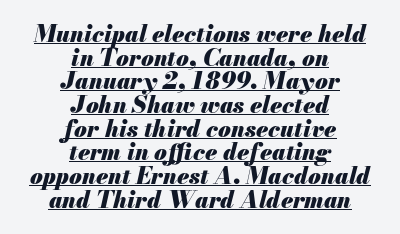
The image shows 23 px bold type, italic (leaning right); set centered, tight line spacing (1.03x), normal letter spacing, underlined.
